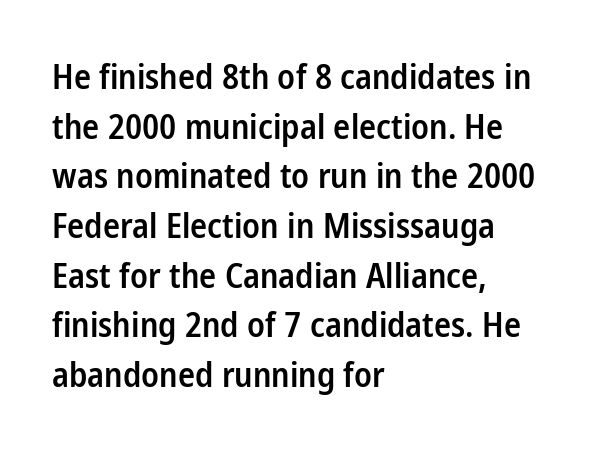
The image shows 34 px semibold, condensed sans-serif type, upright; set left-aligned, normal line spacing (1.46x), normal letter spacing, not underlined; low stroke contrast and a medium x-height.
